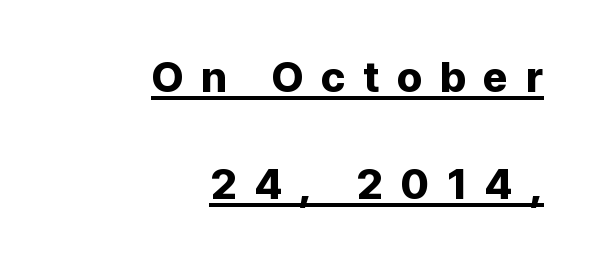
The image shows 43 px bold sans-serif type, upright; set right-aligned, loose line spacing (2.49x), unusually wide letter spacing (+0.4 em), underlined; low stroke contrast and a medium x-height.
